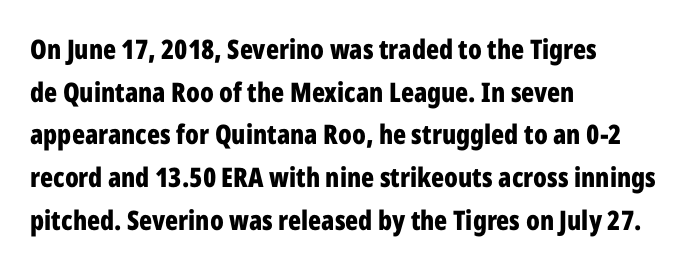
Q: Is the text bold? A: Yes.
Q: Is the text italic (slanted)? A: No, it is upright.
Q: Is the text underlined? A: No.
Q: How is the paragraph aligned? A: Left-aligned.
Q: Is the spacing between letters normal or unusually wide? A: Normal.
Q: Is the spacing between lines tight, normal or loose? A: Normal.
